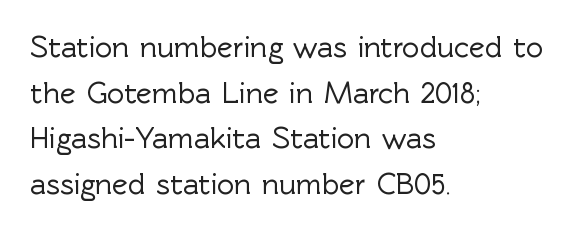
Glyph-to-glyph distance matches everyday printed text. The text block is weighted toward the left margin, trailing off unevenly rightward. Is this a fixed-width face? No — the glyphs have proportional, varying widths. Upright lettering throughout. You can tell from the bare stems that sans-serif type was used. Words float on clear page, feet unadorned.
